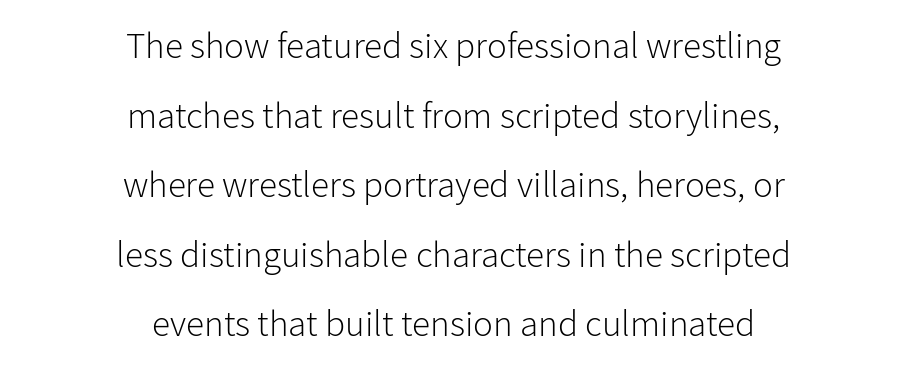
Q: Is the text bold? A: No.
Q: Is the text italic (slanted)? A: No, it is upright.
Q: Is the typeface a serif or a sans-serif typeface? A: Sans-serif.
Q: Is the text underlined? A: No.
Q: How is the paragraph aligned? A: Centered.
Q: Is the spacing between letters normal or unusually wide? A: Normal.
Q: Width (condensed, normal, or wide)? A: Normal.
Q: Stroke contrast? A: Low.
Q: x-height? A: Medium.
Q: Monospaced? A: No.
